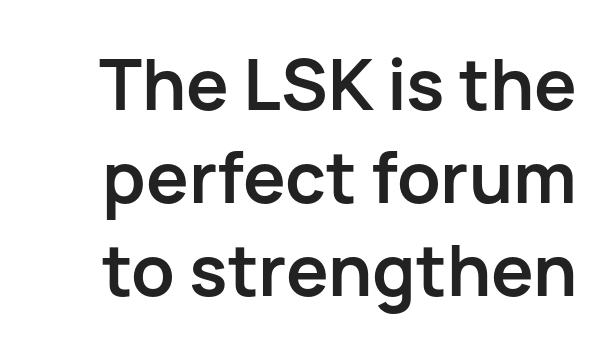
Honestly, the row spacing looks completely unremarkable. Regarding serifs, this sample does without them. Tall strokes in this sample are plumb rather than angled. No extra tracking has been applied to these lines.
